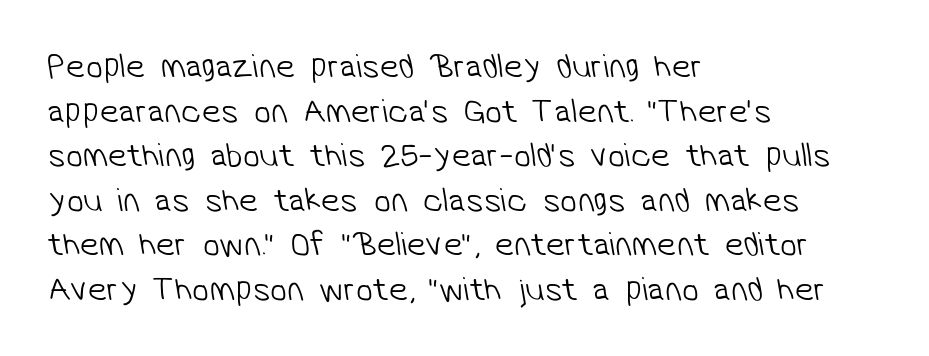
Note the varied advance widths — an 'i' is clearly narrower than an 'm'. All the whitespace from short lines collects on the right. The weight tops out at a normal text grade. Notice how descenders clear the ascenders below comfortably — that's standard leading. The string is rendered with underlining switched off.
